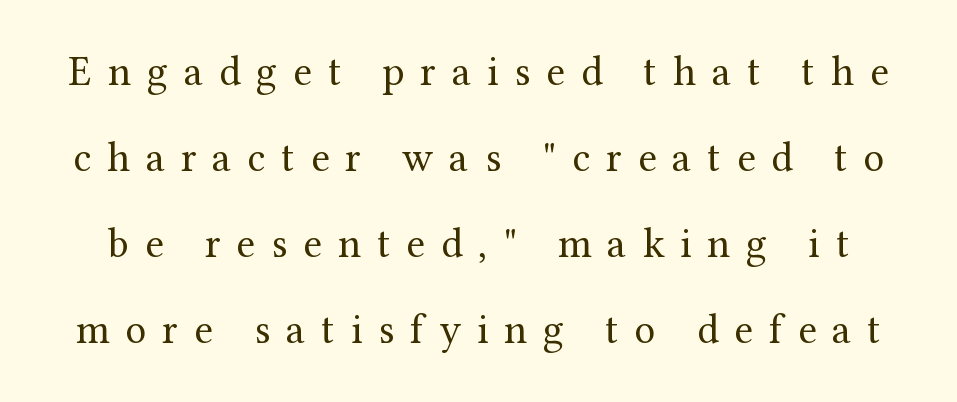
{"serif": "yes", "italic": "no", "bold": "no", "weight": "regular", "width": "normal", "stroke_contrast": "medium", "x_height": "medium", "monospaced": "no", "underline": "no", "line_spacing": "loose", "line_spacing_ratio": 2.05, "letter_spacing": "wide", "letter_spacing_em": 0.38, "glyph_px": 42}
